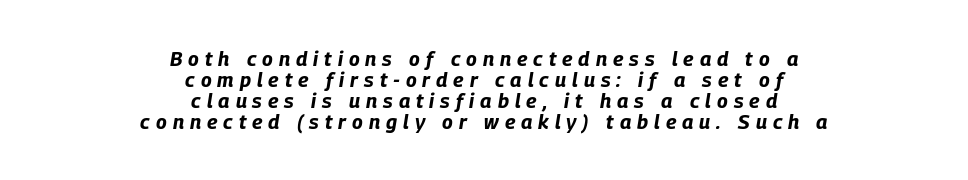
The image shows 20 px bold type, italic (leaning right); set centered, tight line spacing (1.05x), unusually wide letter spacing (+0.3 em), not underlined.
